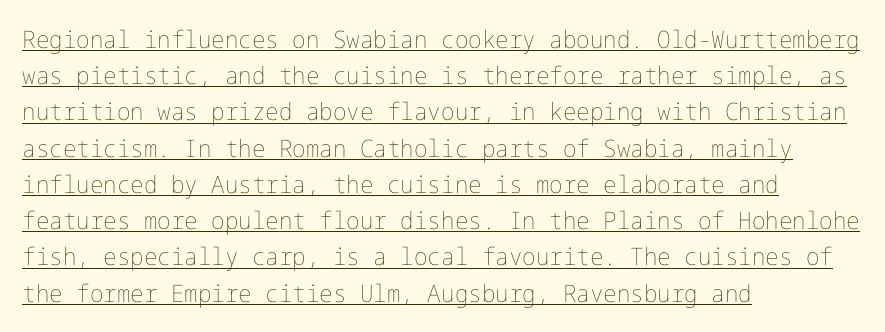
{"italic": "no", "bold": "no", "underline": "yes", "align": "left", "line_spacing": "normal", "line_spacing_ratio": 1.51, "letter_spacing": "normal", "letter_spacing_em": 0.0, "glyph_px": 24}
